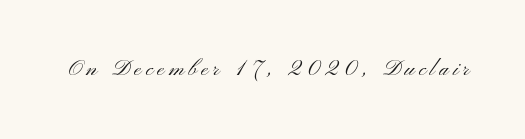
Each letter's strokes conclude bluntly, with no projecting serifs. Check the space under the baseline: it is left empty. Is this a heavy cut? Hardly; it is regular or lighter. Do the characters align in a grid? No, the font is proportional.
